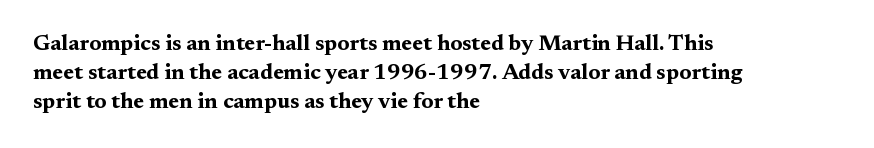
{"italic": "no", "bold": "yes", "underline": "no", "align": "left", "line_spacing": "normal", "line_spacing_ratio": 1.32, "letter_spacing": "normal", "letter_spacing_em": 0.0, "glyph_px": 22}
